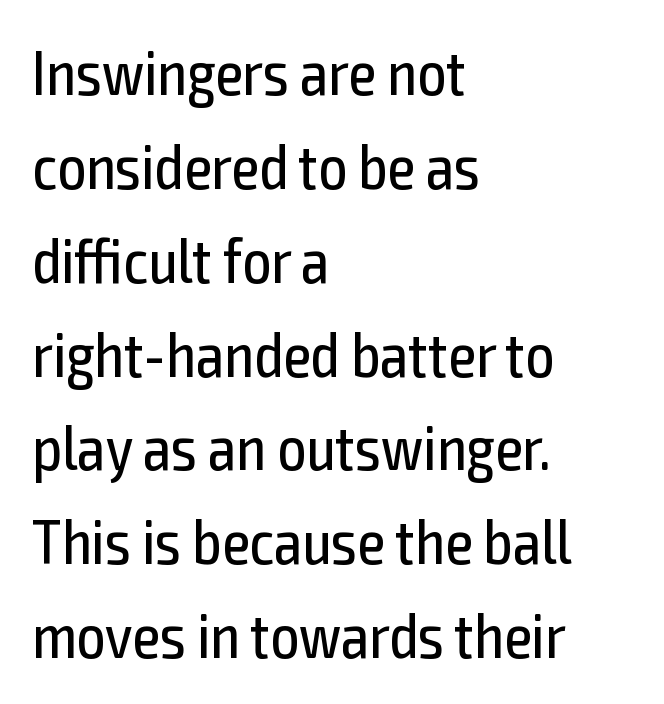
{"serif": "no", "italic": "no", "bold": "no", "weight": "regular", "width": "condensed", "x_height": "medium", "monospaced": "no", "underline": "no", "align": "left", "line_spacing": "normal", "line_spacing_ratio": 1.49, "letter_spacing": "normal", "letter_spacing_em": 0.0, "glyph_px": 63}
